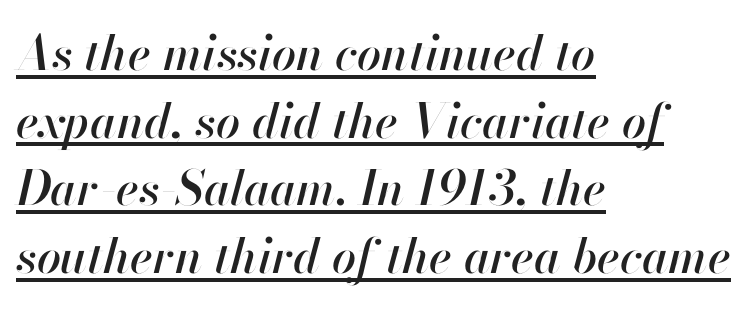
Vertically, the passage feels balanced, rows spaced as you'd expect. Honestly, the letter spacing is just normal — you wouldn't notice it. Alignment: flush left. There's an unmistakable incline to the writing here. These lines are rendered in a variable-pitch font. Is there an underline? Yes — a line sits under the letters.
